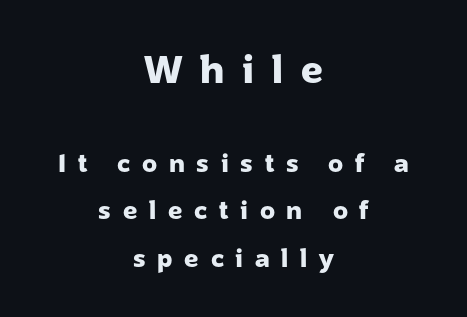
Q: Is the text bold? A: Yes.
Q: Is the text italic (slanted)? A: No, it is upright.
Q: Is the typeface a serif or a sans-serif typeface? A: Sans-serif.
Q: Is the text underlined? A: No.
Q: How is the paragraph aligned? A: Centered.
Q: Is the spacing between letters normal or unusually wide? A: Unusually wide.
Q: Is the spacing between lines tight, normal or loose? A: Loose.
Q: Which block of text is set in a larger size, the first (top) or the second (bottom)? A: The first (top) one.
Q: Width (condensed, normal, or wide)? A: Normal.
Q: Stroke contrast? A: Low.
Q: x-height? A: Medium.
Q: Monospaced? A: No.
